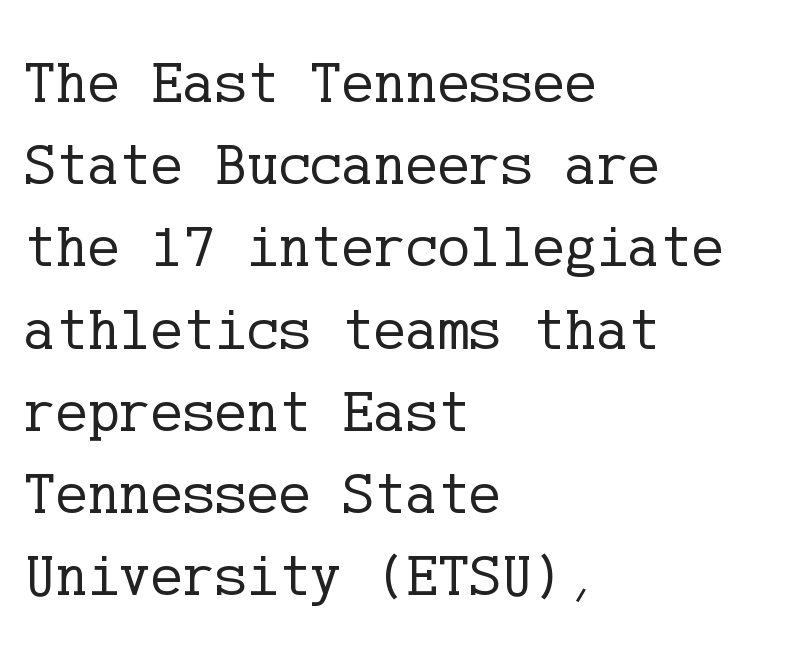
The image shows 60 px regular-weight serif type, upright; set left-aligned, normal line spacing (1.37x), normal letter spacing, not underlined; low stroke contrast and a medium x-height.
